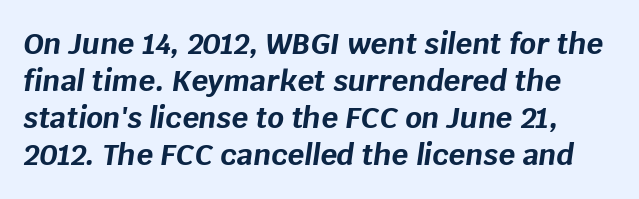
Q: Is the text bold? A: Yes.
Q: Is the text italic (slanted)? A: Yes, it leans right by about 8 degrees.
Q: Is the text underlined? A: No.
Q: Is the spacing between letters normal or unusually wide? A: Normal.
Q: Is the spacing between lines tight, normal or loose? A: Normal.
Q: Width (condensed, normal, or wide)? A: Normal.
Q: Stroke contrast? A: Low.
Q: x-height? A: Large.
Q: Monospaced? A: No.
